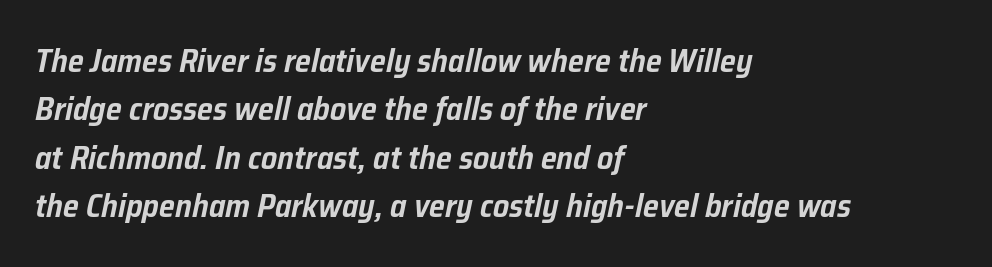
Q: Is the text italic (slanted)? A: Yes, it leans right by about 12 degrees.
Q: Is the text underlined? A: No.
Q: How is the paragraph aligned? A: Left-aligned.
Q: Is the spacing between letters normal or unusually wide? A: Normal.
Q: Is the spacing between lines tight, normal or loose? A: Normal.
Q: Width (condensed, normal, or wide)? A: Normal.
Q: Stroke contrast? A: Low.
Q: x-height? A: Medium.
Q: Monospaced? A: No.
